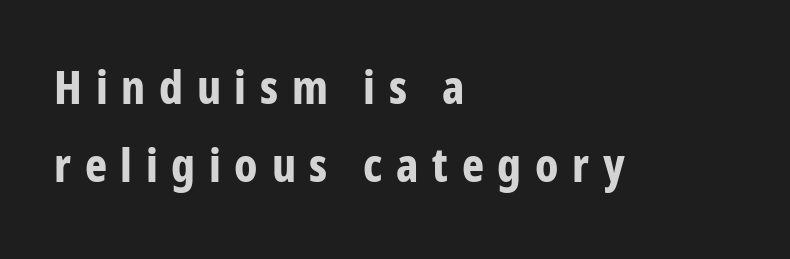
Q: Is the text bold? A: Yes.
Q: Is the text italic (slanted)? A: No, it is upright.
Q: Is the typeface a serif or a sans-serif typeface? A: Sans-serif.
Q: Is the text underlined? A: No.
Q: How is the paragraph aligned? A: Left-aligned.
Q: Is the spacing between letters normal or unusually wide? A: Unusually wide.
Q: Is the spacing between lines tight, normal or loose? A: Normal.
Q: Width (condensed, normal, or wide)? A: Condensed.
Q: Stroke contrast? A: Low.
Q: x-height? A: Medium.
Q: Monospaced? A: No.
